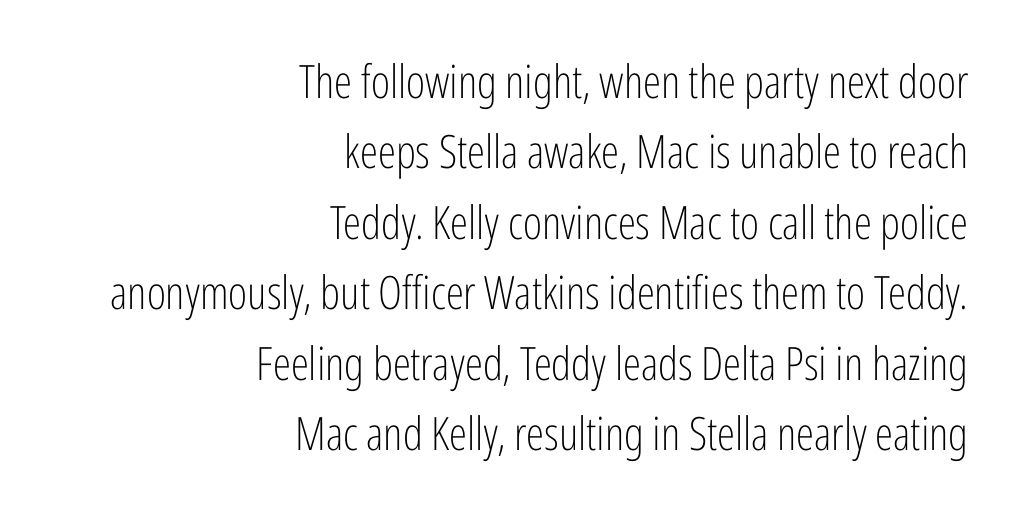
Q: Is the text bold? A: No.
Q: Is the text italic (slanted)? A: No, it is upright.
Q: Is the typeface a serif or a sans-serif typeface? A: Sans-serif.
Q: Is the text underlined? A: No.
Q: How is the paragraph aligned? A: Right-aligned.
Q: Is the spacing between letters normal or unusually wide? A: Normal.
Q: Is the spacing between lines tight, normal or loose? A: Normal.
Q: Width (condensed, normal, or wide)? A: Condensed.
Q: Stroke contrast? A: Low.
Q: x-height? A: Medium.
Q: Monospaced? A: No.
